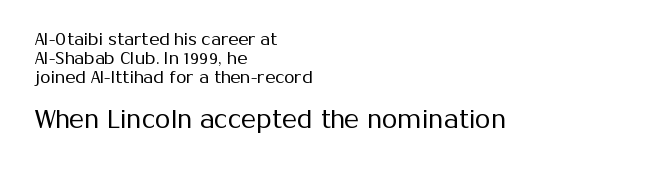
Q: Is the text bold? A: No.
Q: Is the text italic (slanted)? A: No, it is upright.
Q: Is the text underlined? A: No.
Q: How is the paragraph aligned? A: Left-aligned.
Q: Is the spacing between letters normal or unusually wide? A: Normal.
Q: Is the spacing between lines tight, normal or loose? A: Tight.
Q: Which block of text is set in a larger size, the first (top) or the second (bottom)? A: The second (bottom) one.
